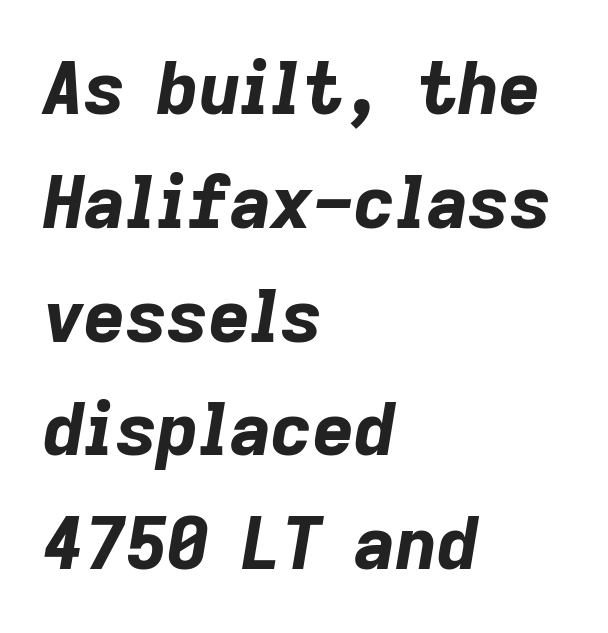
Q: Is the text bold? A: Yes.
Q: Is the text italic (slanted)? A: Yes, it leans right by about 9 degrees.
Q: Is the text underlined? A: No.
Q: How is the paragraph aligned? A: Left-aligned.
Q: Is the spacing between letters normal or unusually wide? A: Normal.
Q: Is the spacing between lines tight, normal or loose? A: Normal.
Q: Width (condensed, normal, or wide)? A: Normal.
Q: Stroke contrast? A: Low.
Q: x-height? A: Medium.
Q: Monospaced? A: No.
